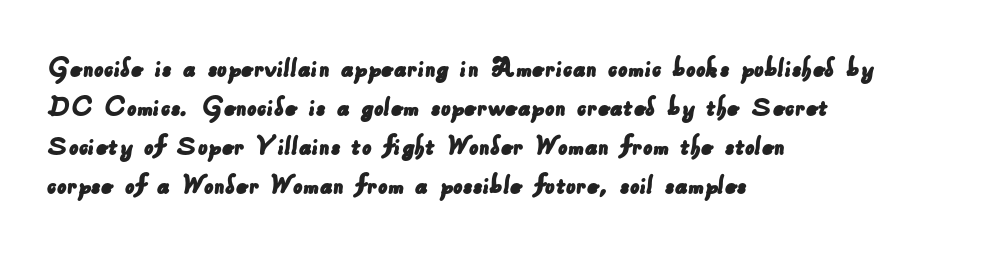
Reading down the block, your eye returns to a fixed left position each line. A bare baseline throughout the passage. The rendering uses natural spacing where letterforms have individual widths. Leading: standard.
